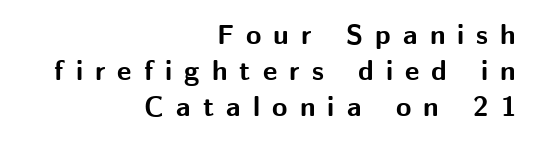
Q: Is the text bold? A: Yes.
Q: Is the text italic (slanted)? A: No, it is upright.
Q: Is the typeface a serif or a sans-serif typeface? A: Sans-serif.
Q: Is the text underlined? A: No.
Q: How is the paragraph aligned? A: Right-aligned.
Q: Is the spacing between letters normal or unusually wide? A: Unusually wide.
Q: Is the spacing between lines tight, normal or loose? A: Normal.
Q: Width (condensed, normal, or wide)? A: Normal.
Q: Stroke contrast? A: Medium.
Q: x-height? A: Medium.
Q: Monospaced? A: No.
